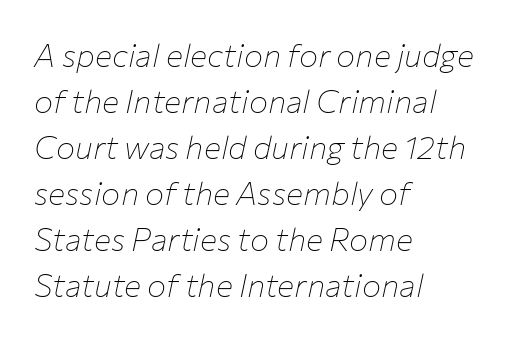
Rows of type keep a routine distance in the vertical direction. A clean baseline with only descenders dipping below it. Tracking value appears to be zero — textbook default spacing. Notice how the stems are inclined rather than vertical — that's the hallmark of italics. The passage shown is typed in a proportional face where columns would drift.
